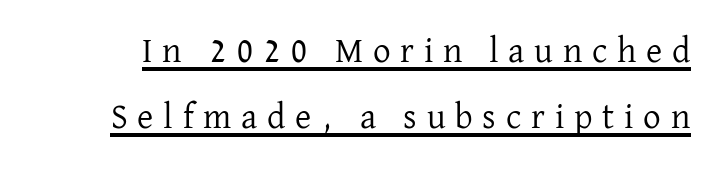
The image shows 35 px regular-weight serif type, upright; set line spacing 1.88x, unusually wide letter spacing (+0.28 em), underlined; low stroke contrast and a medium x-height.
